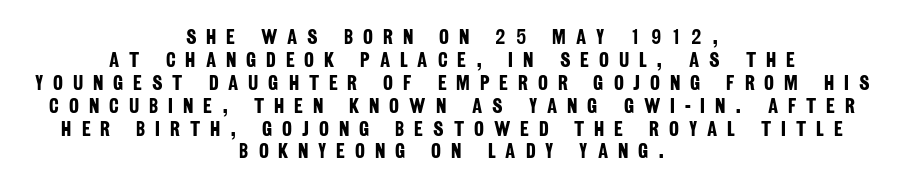
Underline: absent. The font is running at its bold setting. Students, note that the glyphs here are deliberately spaced far apart. Compared with typical paragraphs, the rows here are closer together. The lines in this sample share a center point and differ in where they start and stop.
